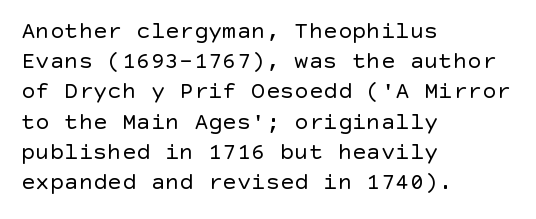
The weight would be labelled regular, book, light, or lighter still. Every stem runs plumb, perpendicular to the baseline. Descender tails drop into unmarked territory. One glance says typical: line gaps are just what's usual.
